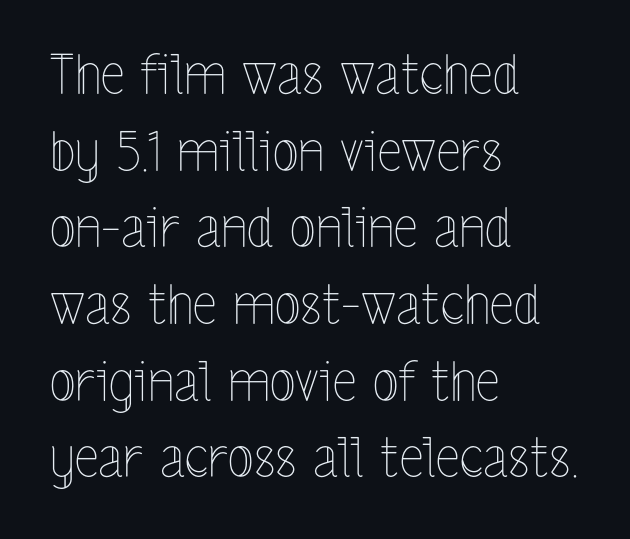
Does the copy run flush right? No — it runs flush left. These lines are rendered in a variable-pitch font. Quick note: underline off. Standard letterfit; no display-style spreading of the glyphs.
